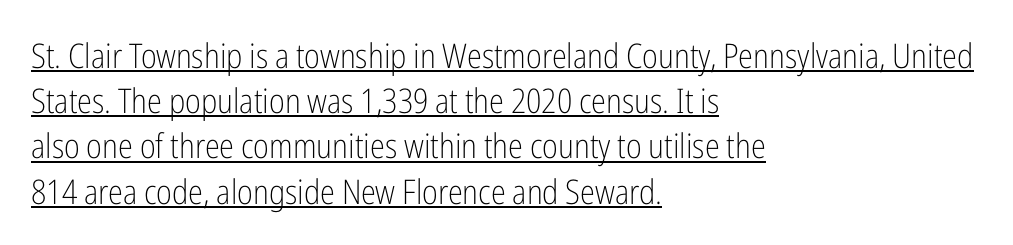
Q: Is the text bold? A: No.
Q: Is the text italic (slanted)? A: No, it is upright.
Q: Is the typeface a serif or a sans-serif typeface? A: Sans-serif.
Q: Is the text underlined? A: Yes.
Q: How is the paragraph aligned? A: Left-aligned.
Q: Is the spacing between letters normal or unusually wide? A: Normal.
Q: Is the spacing between lines tight, normal or loose? A: Normal.
Q: Width (condensed, normal, or wide)? A: Condensed.
Q: Stroke contrast? A: Low.
Q: x-height? A: Medium.
Q: Monospaced? A: No.
